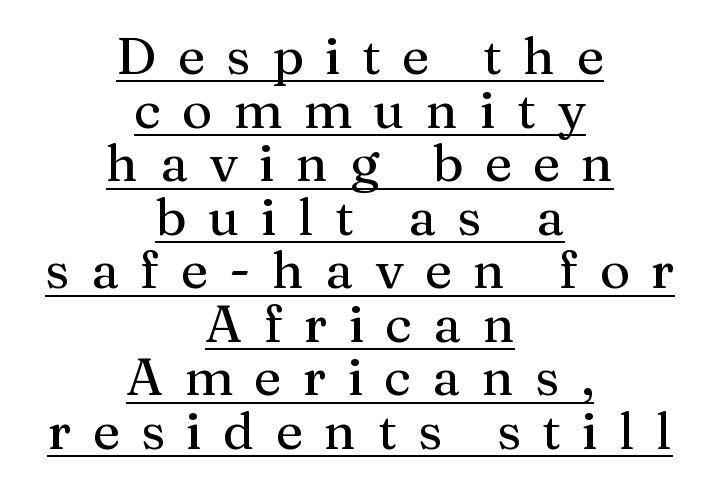
Serifs: yes, visible at the terminals of the letterforms. The rendering uses a small line-height, squeezing the rows. A rule runs beneath these lines of type. Unlike italic type, these characters show no tilt at all.
